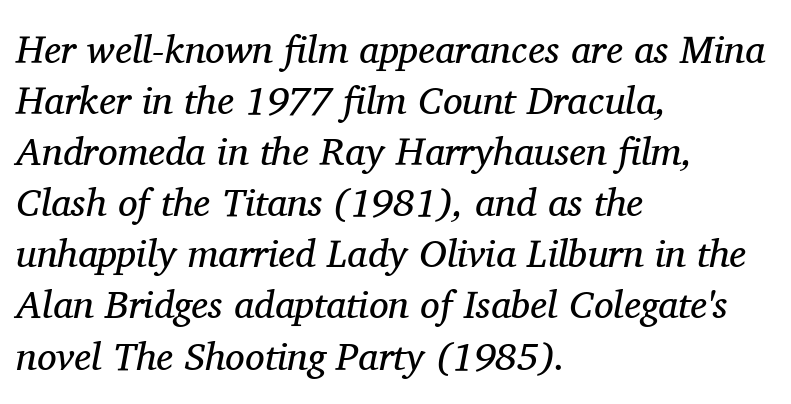
The image shows 39 px regular-weight serif type, italic (leaning right); set left-aligned, normal line spacing (1.31x), normal letter spacing, not underlined; medium stroke contrast and a medium x-height.
